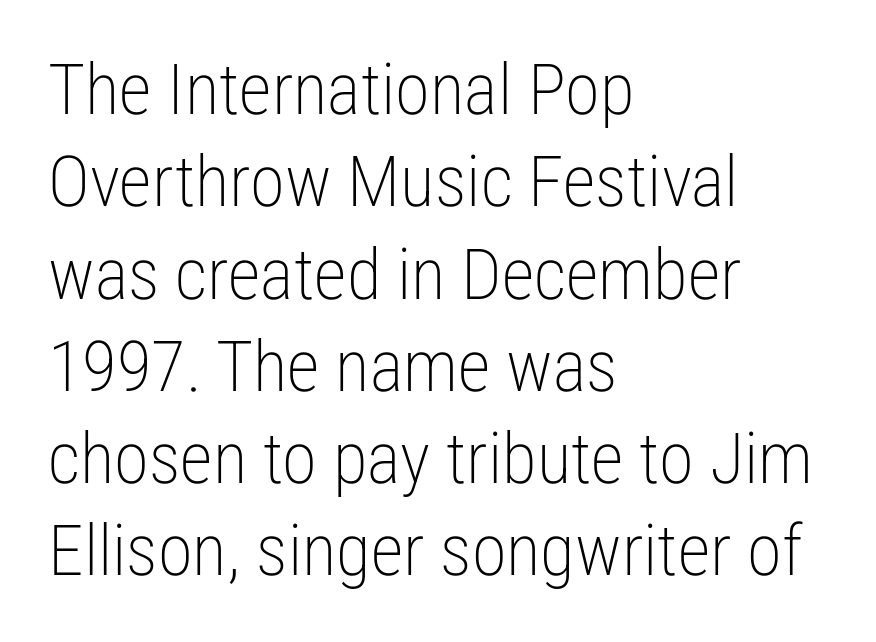
The baseline area is clear. One glance says typical: line gaps are just what's usual. This is the regular roman posture of the typeface. The ragged edge is on the right, which tells us the setting is flush left. Serif or sans? Sans — the stroke terminals are bare. Here the glyphs are tracked normally, forming tight word shapes.
